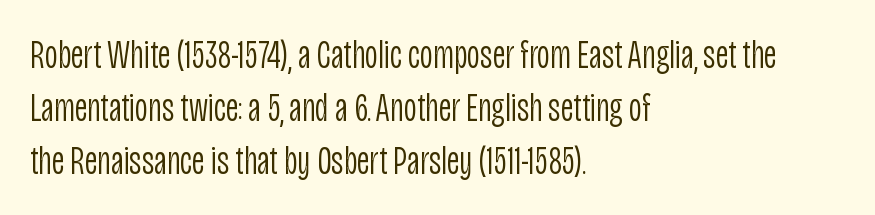
The image shows 40 px light, condensed sans-serif type, upright; set left-aligned, normal line spacing (1.32x), normal letter spacing, not underlined; low stroke contrast and a large x-height.
